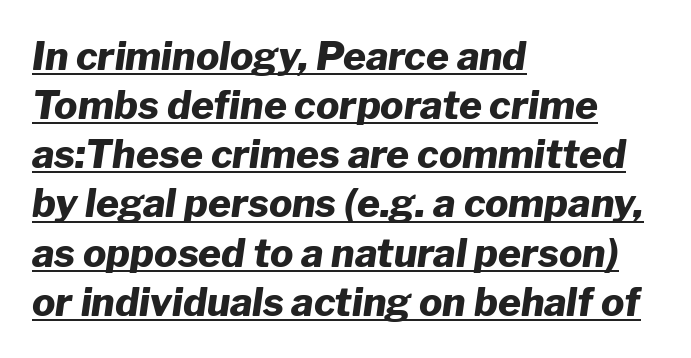
Q: Is the text bold? A: Yes.
Q: Is the text italic (slanted)? A: Yes, it leans right by about 8 degrees.
Q: Is the text underlined? A: Yes.
Q: How is the paragraph aligned? A: Left-aligned.
Q: Is the spacing between letters normal or unusually wide? A: Normal.
Q: Is the spacing between lines tight, normal or loose? A: Normal.
Q: Width (condensed, normal, or wide)? A: Normal.
Q: Stroke contrast? A: Low.
Q: x-height? A: Medium.
Q: Monospaced? A: No.
